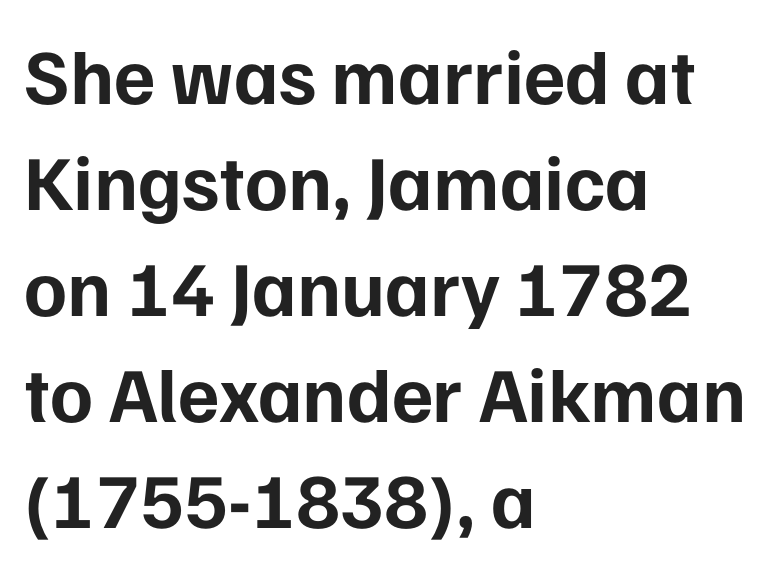
{"serif": "no", "italic": "no", "bold": "yes", "weight": "bold", "width": "normal", "stroke_contrast": "low", "x_height": "medium", "monospaced": "no", "underline": "no", "align": "left", "line_spacing": "normal", "line_spacing_ratio": 1.36, "letter_spacing": "normal", "letter_spacing_em": 0.0, "glyph_px": 78}
